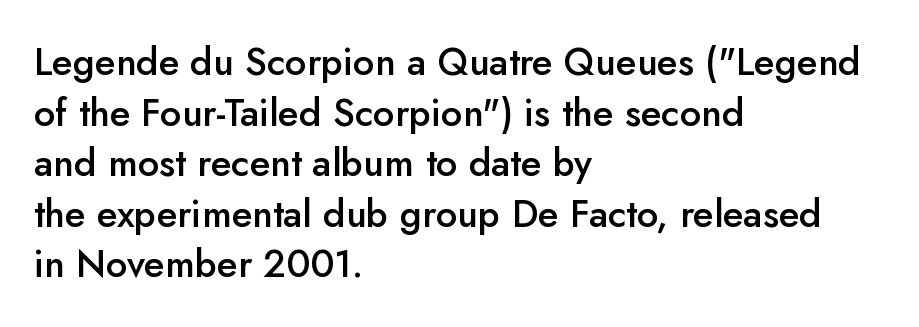
Q: Is the text bold? A: Semi-bold.
Q: Is the text italic (slanted)? A: No, it is upright.
Q: Is the typeface a serif or a sans-serif typeface? A: Sans-serif.
Q: Is the text underlined? A: No.
Q: How is the paragraph aligned? A: Left-aligned.
Q: Is the spacing between letters normal or unusually wide? A: Normal.
Q: Is the spacing between lines tight, normal or loose? A: Normal.
Q: Width (condensed, normal, or wide)? A: Normal.
Q: Stroke contrast? A: Low.
Q: x-height? A: Small.
Q: Monospaced? A: No.
